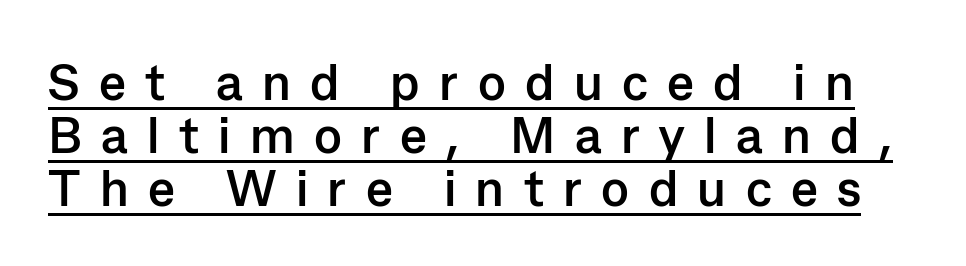
In terms of letterspacing, this is a distinctly airy, spread setting. What weight is shown? A full bold with thick strokes. These lines were composed using upright roman letters. Each line of the rendering has a horizontal stroke beneath the glyphs.
